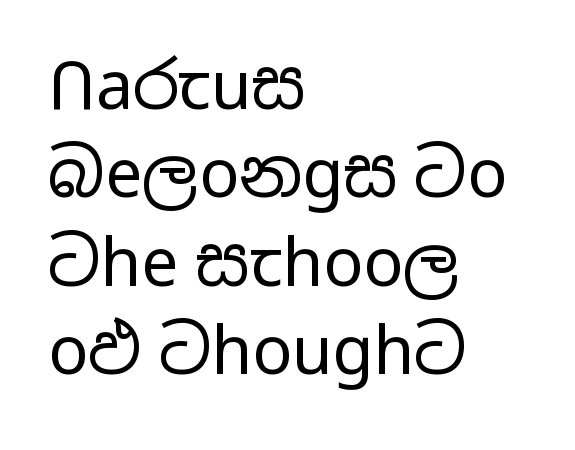
Q: Is the text bold? A: No.
Q: Is the text italic (slanted)? A: No, it is upright.
Q: Is the typeface a serif or a sans-serif typeface? A: Sans-serif.
Q: Is the text underlined? A: No.
Q: How is the paragraph aligned? A: Left-aligned.
Q: Is the spacing between letters normal or unusually wide? A: Normal.
Q: Is the spacing between lines tight, normal or loose? A: Normal.
Q: Width (condensed, normal, or wide)? A: Wide.
Q: Stroke contrast? A: Low.
Q: x-height? A: Medium.
Q: Monospaced? A: No.
